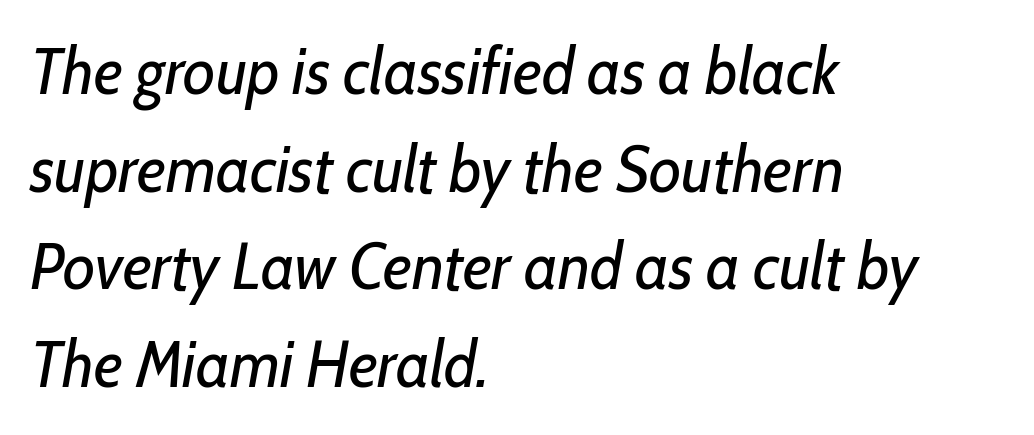
Q: Is the text bold? A: No.
Q: Is the text italic (slanted)? A: Yes, it leans right by about 10 degrees.
Q: Is the text underlined? A: No.
Q: How is the paragraph aligned? A: Left-aligned.
Q: Is the spacing between letters normal or unusually wide? A: Normal.
Q: Is the spacing between lines tight, normal or loose? A: Normal.
Q: Width (condensed, normal, or wide)? A: Condensed.
Q: Stroke contrast? A: Low.
Q: x-height? A: Medium.
Q: Monospaced? A: No.
